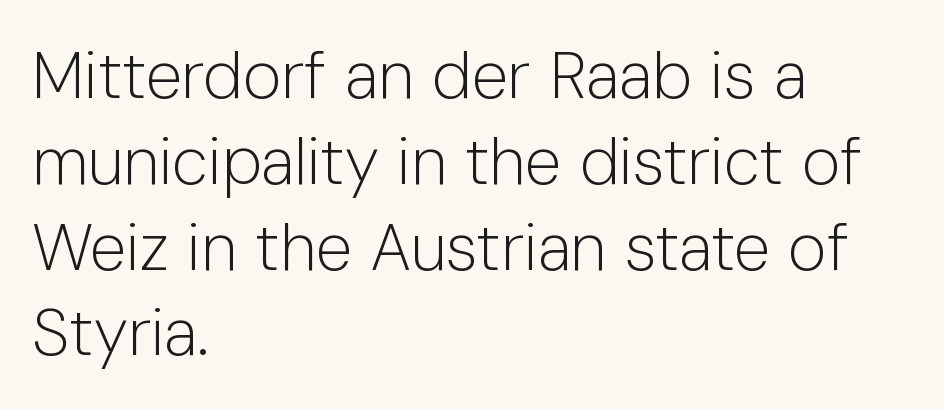
Where is the straight margin? On the left. Looks like regular typesetting: each glyph gets only the width it needs. Quick note: not italic, upright. A quiet, ordinary-to-light weight characterises the typeface.
